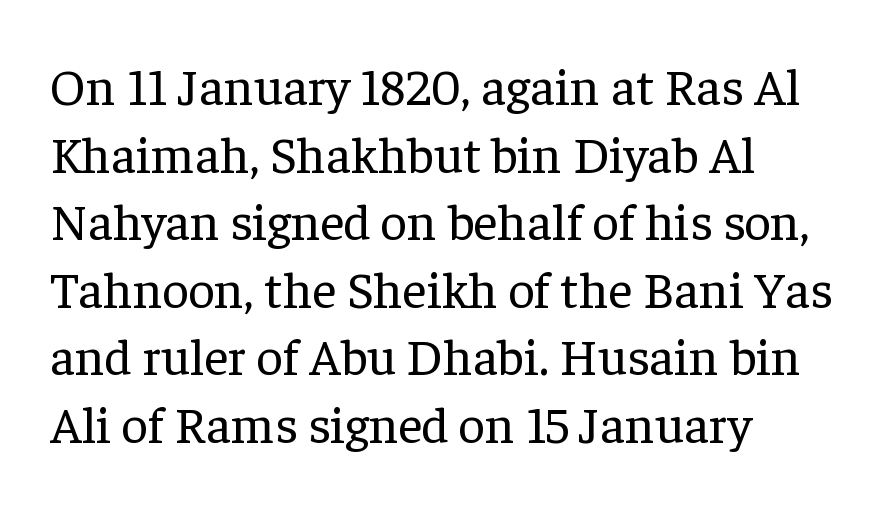
The image shows 52 px regular-weight serif type, upright; set left-aligned, normal line spacing (1.3x), normal letter spacing, not underlined; low stroke contrast and a medium x-height.
